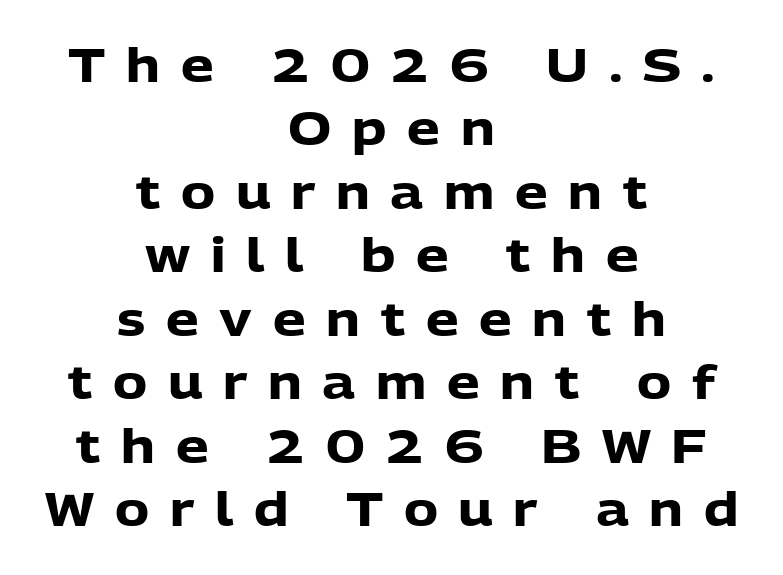
{"serif": "no", "italic": "no", "bold": "yes", "weight": "heavy", "width": "normal", "stroke_contrast": "low", "x_height": "medium", "monospaced": "no", "underline": "no", "align": "center", "line_spacing": "normal", "line_spacing_ratio": 1.38, "letter_spacing": "wide", "letter_spacing_em": 0.45, "glyph_px": 46}
